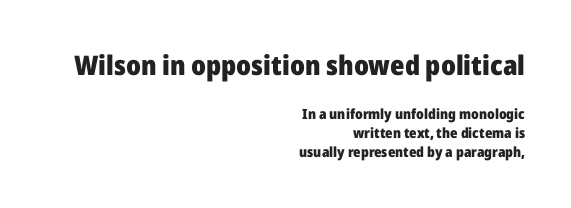
Q: Is the text bold? A: Yes.
Q: Is the text italic (slanted)? A: No, it is upright.
Q: Is the text underlined? A: No.
Q: How is the paragraph aligned? A: Right-aligned.
Q: Is the spacing between letters normal or unusually wide? A: Normal.
Q: Is the spacing between lines tight, normal or loose? A: Normal.
Q: Which block of text is set in a larger size, the first (top) or the second (bottom)? A: The first (top) one.
